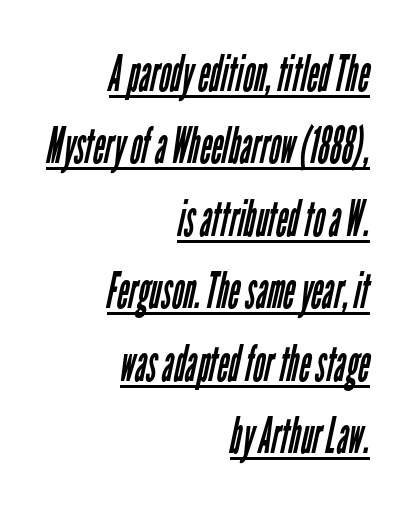
Q: Is the text bold? A: No.
Q: Is the typeface a serif or a sans-serif typeface? A: Sans-serif.
Q: Is the text underlined? A: Yes.
Q: How is the paragraph aligned? A: Right-aligned.
Q: Is the spacing between letters normal or unusually wide? A: Normal.
Q: Is the spacing between lines tight, normal or loose? A: Normal.
Q: Width (condensed, normal, or wide)? A: Condensed.
Q: Stroke contrast? A: Low.
Q: x-height? A: Medium.
Q: Monospaced? A: No.
